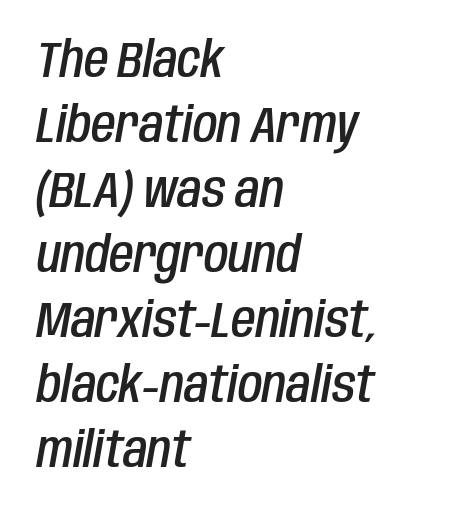
Compared with an ordinary text face, these strokes are moderately heavier — a semibold. The gaps between neighbouring characters are ordinary and unremarkable. Yep, that's italic — everything's leaning. The rendering anchors every line to the left-hand side.
